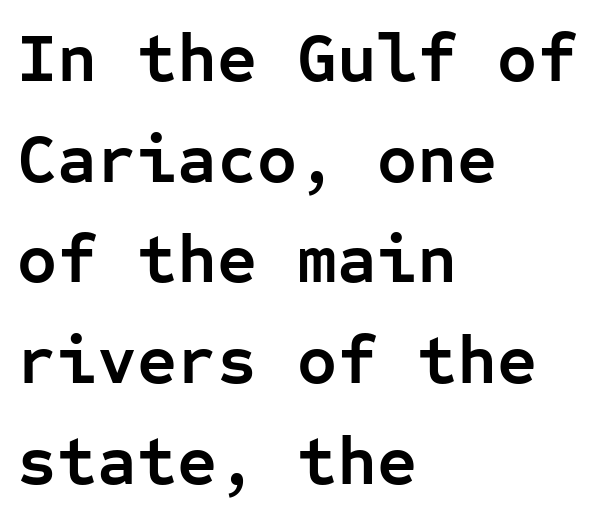
Q: Is the text bold? A: Yes.
Q: Is the text italic (slanted)? A: No, it is upright.
Q: Is the typeface a serif or a sans-serif typeface? A: Sans-serif.
Q: Is the text underlined? A: No.
Q: How is the paragraph aligned? A: Left-aligned.
Q: Is the spacing between letters normal or unusually wide? A: Normal.
Q: Is the spacing between lines tight, normal or loose? A: Normal.
Q: Width (condensed, normal, or wide)? A: Normal.
Q: Stroke contrast? A: Low.
Q: x-height? A: Medium.
Q: Monospaced? A: Yes.
